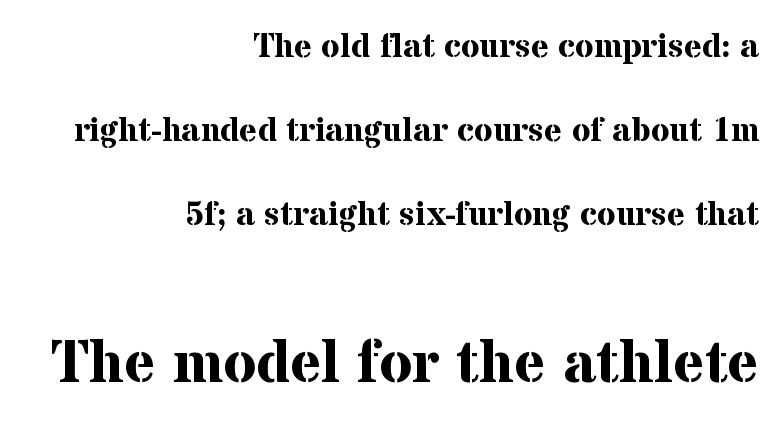
The image shows 60 px bold serif type, upright; set right-aligned, loose line spacing (2.47x), normal letter spacing, not underlined; the second (bottom) block is 1.76x larger; medium stroke contrast and a medium x-height.
